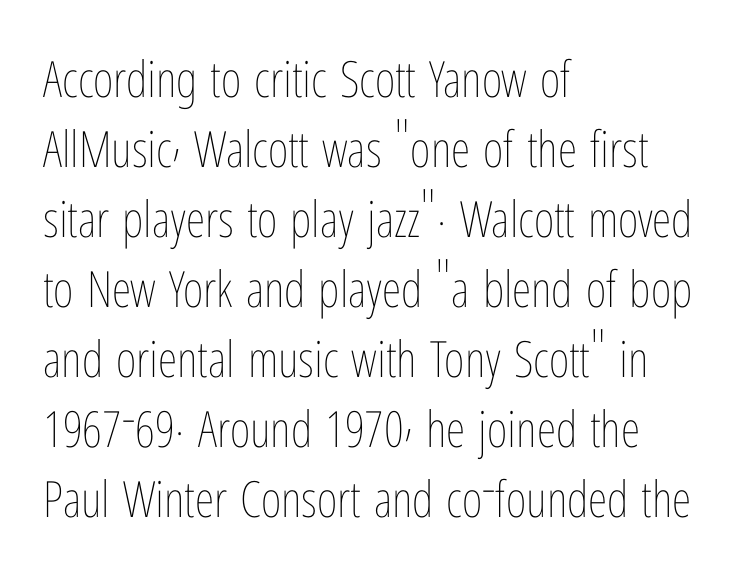
The image shows 50 px thin, condensed type, upright; set left-aligned, normal line spacing (1.4x), normal letter spacing, not underlined; low stroke contrast and a medium x-height.
